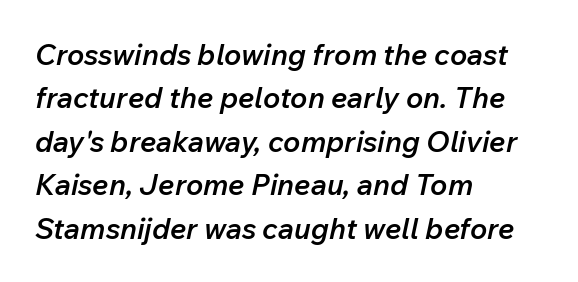
The image shows 29 px semibold type, italic (leaning right); set left-aligned, normal line spacing (1.5x), normal letter spacing, not underlined; low stroke contrast and a medium x-height.
